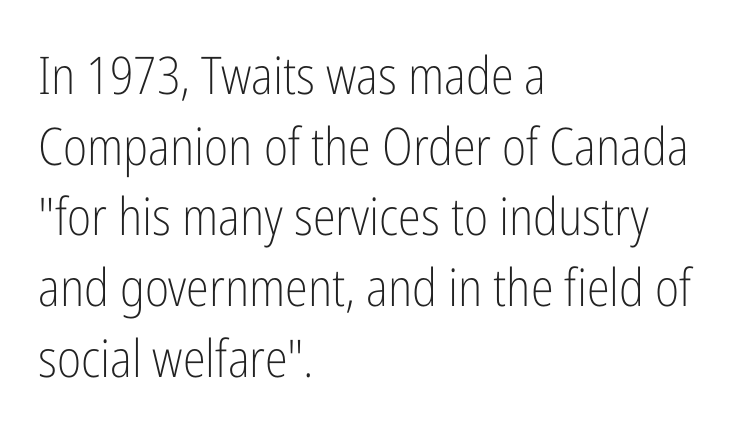
Q: Is the text bold? A: No.
Q: Is the text italic (slanted)? A: No, it is upright.
Q: Is the typeface a serif or a sans-serif typeface? A: Sans-serif.
Q: Is the text underlined? A: No.
Q: How is the paragraph aligned? A: Left-aligned.
Q: Is the spacing between letters normal or unusually wide? A: Normal.
Q: Is the spacing between lines tight, normal or loose? A: Normal.
Q: Width (condensed, normal, or wide)? A: Condensed.
Q: Stroke contrast? A: Low.
Q: x-height? A: Medium.
Q: Monospaced? A: No.
